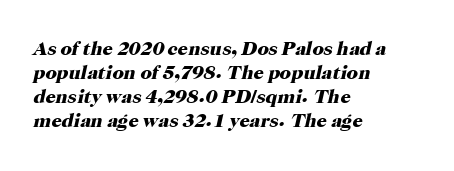
The image shows 20 px bold type, italic (leaning right); set left-aligned, line spacing 1.2x, normal letter spacing, not underlined.
